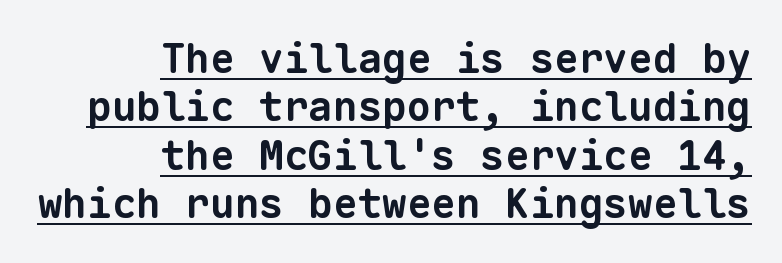
Does the type have serifs? No, each stem ends abruptly. Quick note: underline on. Emphasis by weight is at full strength: bold. This sample has the even, mechanical cadence of fixed-width lettering.
